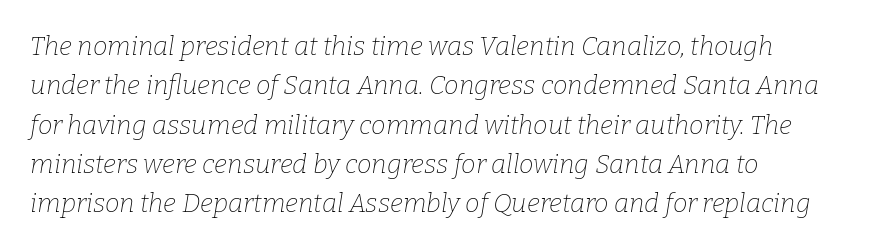
{"italic": "yes", "lean": "right", "slant_degrees": 9, "bold": "no", "underline": "no", "align": "left", "line_spacing": "normal", "line_spacing_ratio": 1.51, "letter_spacing": "normal", "letter_spacing_em": 0.0, "glyph_px": 26}
